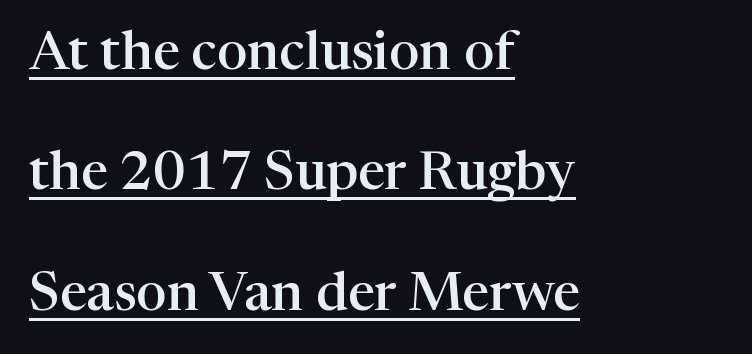
{"serif": "yes", "italic": "no", "bold": "semi", "weight": "semibold", "width": "normal", "stroke_contrast": "high", "x_height": "medium", "monospaced": "no", "underline": "yes", "align": "left", "line_spacing": "loose", "line_spacing_ratio": 2.23, "letter_spacing": "normal", "letter_spacing_em": 0.0, "glyph_px": 54}
